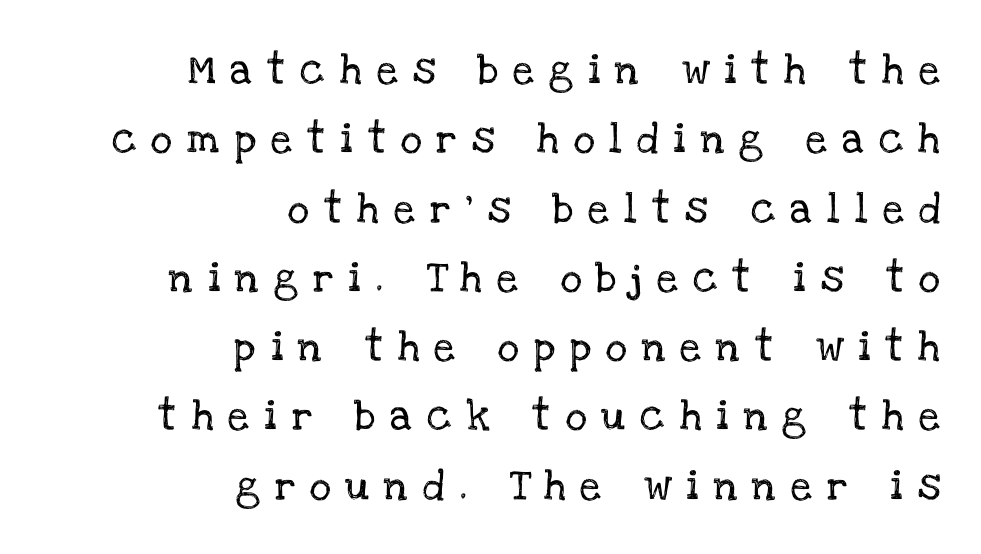
The image shows 30 px serif type, upright; set right-aligned, loose line spacing (2.31x), unusually wide letter spacing (+0.5 em), not underlined; low stroke contrast and a large x-height.
